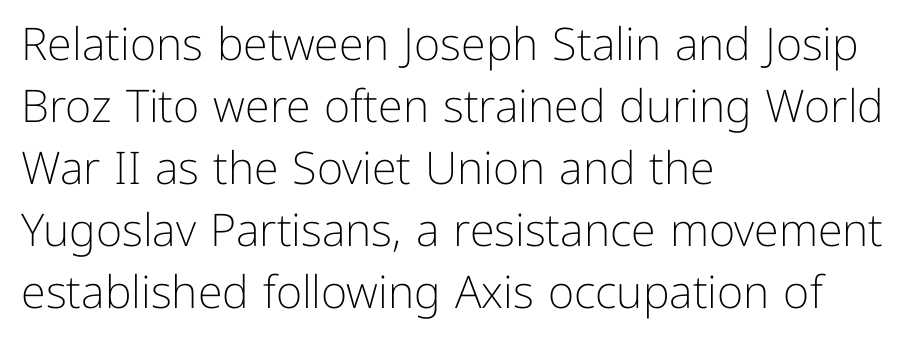
{"serif": "no", "italic": "no", "bold": "no", "weight": "light", "width": "normal", "stroke_contrast": "low", "x_height": "medium", "monospaced": "no", "underline": "no", "align": "left", "line_spacing": "normal", "line_spacing_ratio": 1.38, "letter_spacing": "normal", "letter_spacing_em": 0.0, "glyph_px": 45}
